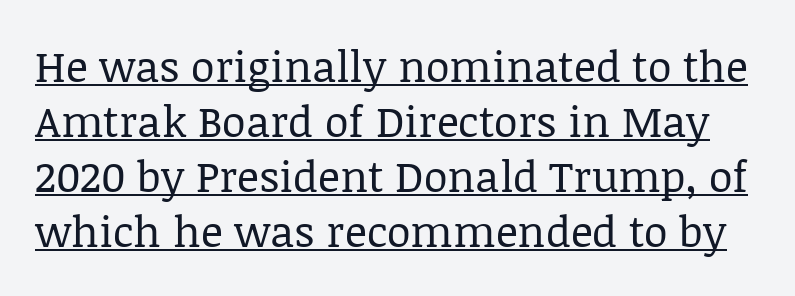
The image shows 43 px regular-weight serif type, upright; set normal line spacing (1.28x), normal letter spacing, underlined; low stroke contrast and a large x-height.
